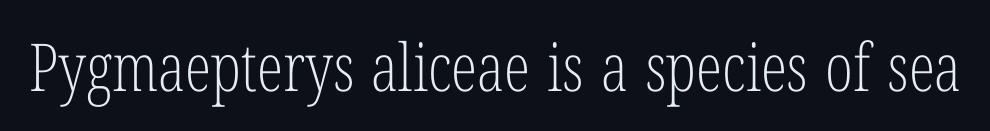
Q: Is the text bold? A: No.
Q: Is the text italic (slanted)? A: No, it is upright.
Q: Is the typeface a serif or a sans-serif typeface? A: Serif.
Q: Is the text underlined? A: No.
Q: Is the spacing between letters normal or unusually wide? A: Normal.
Q: Width (condensed, normal, or wide)? A: Condensed.
Q: Stroke contrast? A: Low.
Q: x-height? A: Medium.
Q: Monospaced? A: No.
